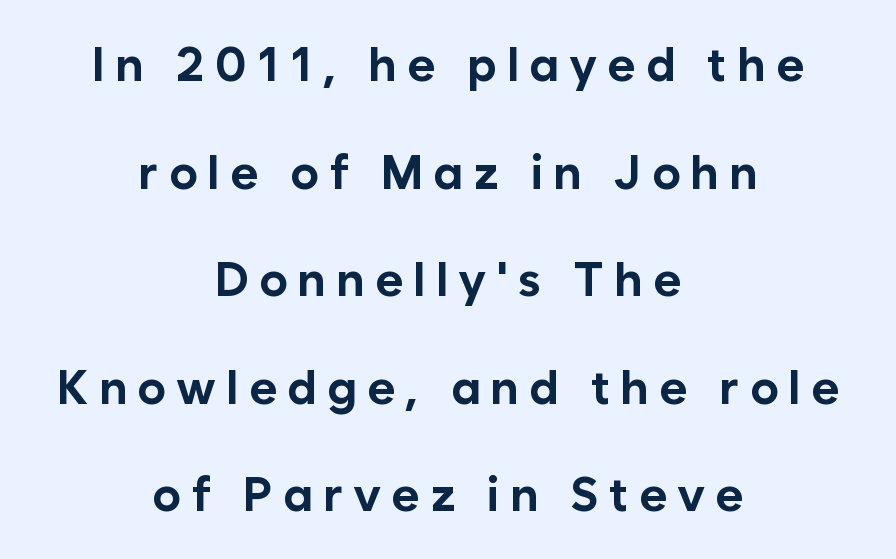
Q: Is the text bold? A: Yes.
Q: Is the text italic (slanted)? A: No, it is upright.
Q: Is the typeface a serif or a sans-serif typeface? A: Sans-serif.
Q: Is the text underlined? A: No.
Q: How is the paragraph aligned? A: Centered.
Q: Is the spacing between letters normal or unusually wide? A: Unusually wide.
Q: Is the spacing between lines tight, normal or loose? A: Loose.
Q: Width (condensed, normal, or wide)? A: Normal.
Q: Stroke contrast? A: Low.
Q: x-height? A: Medium.
Q: Monospaced? A: No.
